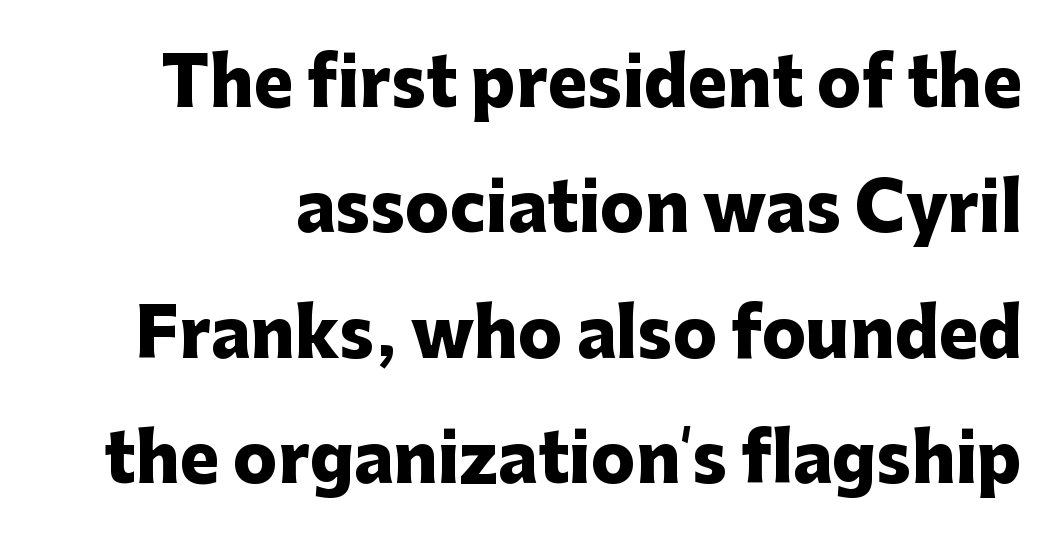
{"serif": "no", "italic": "no", "bold": "yes", "weight": "heavy", "width": "normal", "stroke_contrast": "low", "x_height": "medium", "monospaced": "no", "underline": "no", "line_spacing": "loose", "line_spacing_ratio": 1.9, "letter_spacing": "normal", "letter_spacing_em": 0.0, "glyph_px": 66}
